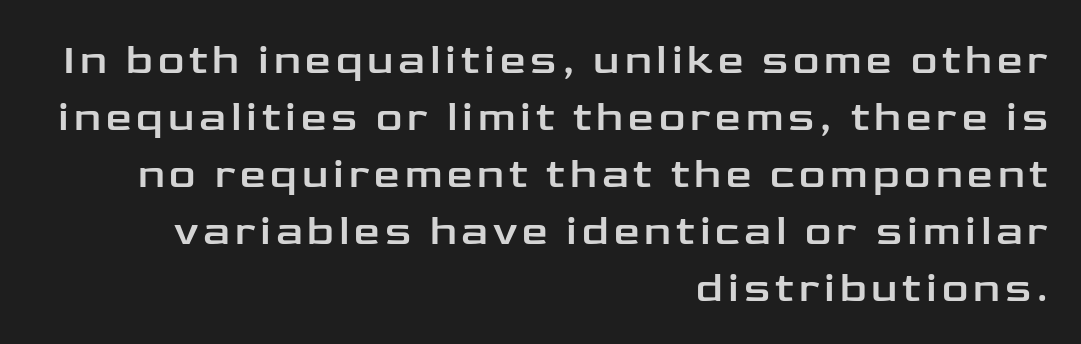
Q: Is the text italic (slanted)? A: No, it is upright.
Q: Is the typeface a serif or a sans-serif typeface? A: Sans-serif.
Q: Is the text underlined? A: No.
Q: How is the paragraph aligned? A: Right-aligned.
Q: Is the spacing between lines tight, normal or loose? A: Normal.
Q: Width (condensed, normal, or wide)? A: Wide.
Q: Stroke contrast? A: Low.
Q: x-height? A: Medium.
Q: Monospaced? A: No.
